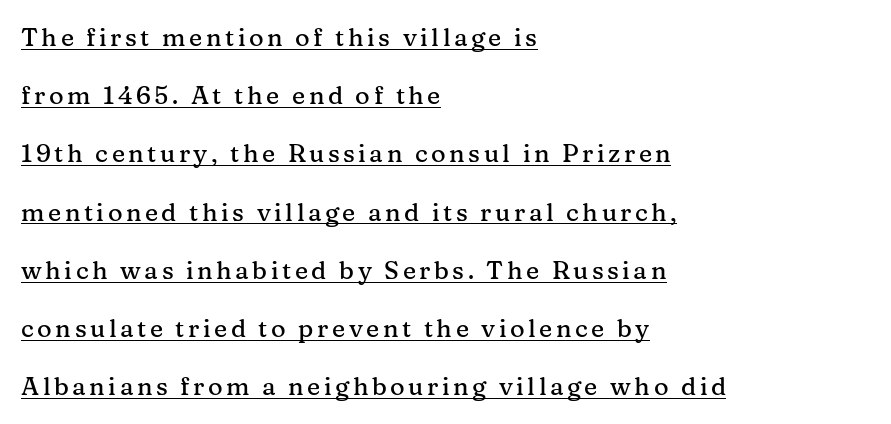
The image shows 25 px text type, upright; set left-aligned, loose line spacing (2.33x), underlined.
